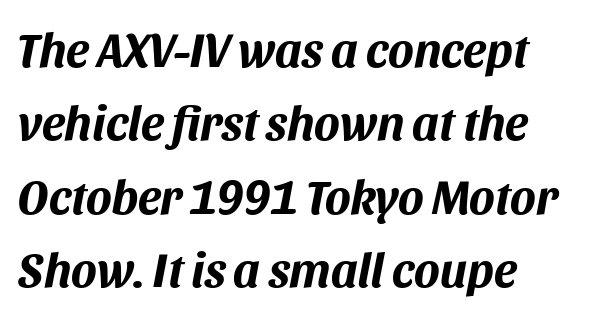
The image shows 48 px bold type, italic (leaning right); set left-aligned, normal line spacing (1.53x), normal letter spacing, not underlined; medium stroke contrast and a large x-height.
